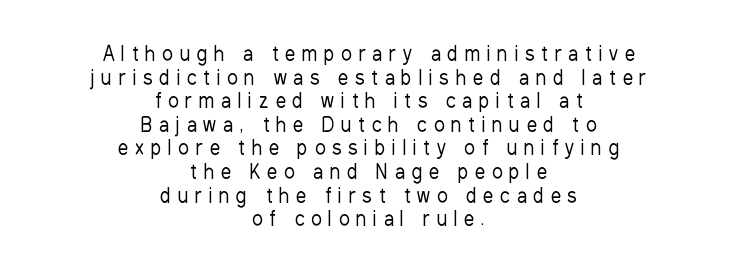
The image shows 20 px text type, upright; set centered, line spacing 1.18x, unusually wide letter spacing (+0.35 em), not underlined.
